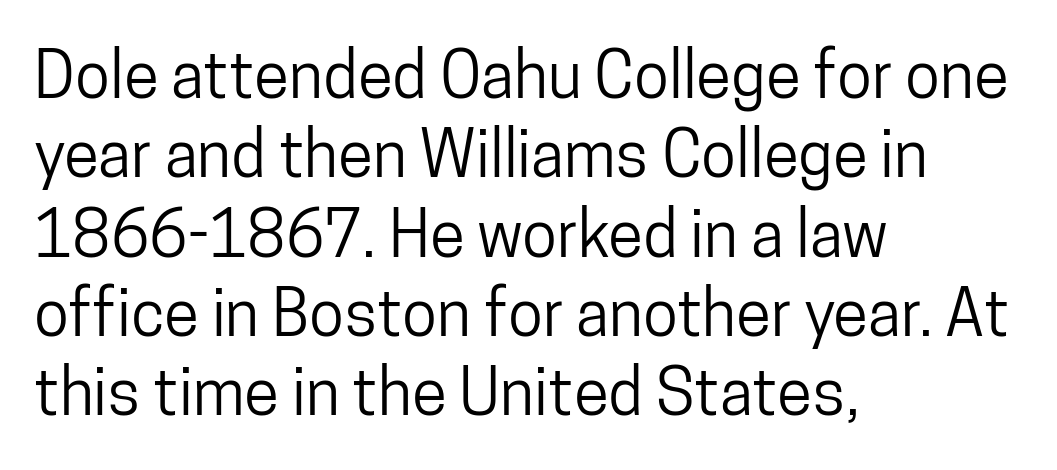
The image shows 64 px condensed sans-serif type, upright; set left-aligned, line spacing 1.24x, normal letter spacing, not underlined; low stroke contrast and a medium x-height.
